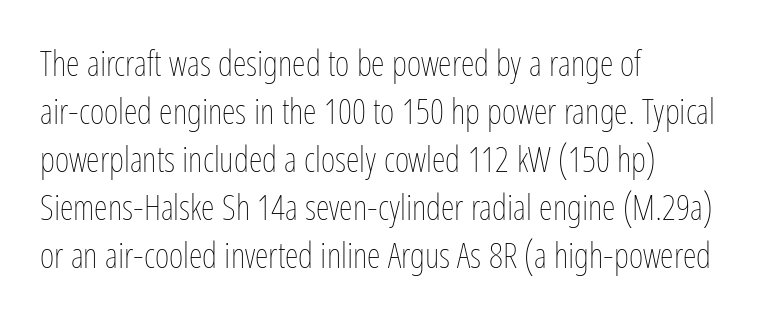
Q: Is the text bold? A: No.
Q: Is the text italic (slanted)? A: No, it is upright.
Q: Is the text underlined? A: No.
Q: How is the paragraph aligned? A: Left-aligned.
Q: Is the spacing between letters normal or unusually wide? A: Normal.
Q: Is the spacing between lines tight, normal or loose? A: Normal.
Q: Width (condensed, normal, or wide)? A: Condensed.
Q: Stroke contrast? A: Low.
Q: x-height? A: Medium.
Q: Monospaced? A: No.
